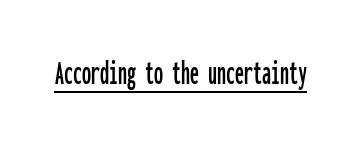
Q: Is the text italic (slanted)? A: No, it is upright.
Q: Is the typeface a serif or a sans-serif typeface? A: Sans-serif.
Q: Is the text underlined? A: Yes.
Q: Is the spacing between letters normal or unusually wide? A: Normal.
Q: Width (condensed, normal, or wide)? A: Condensed.
Q: Stroke contrast? A: Low.
Q: x-height? A: Medium.
Q: Monospaced? A: Yes.
